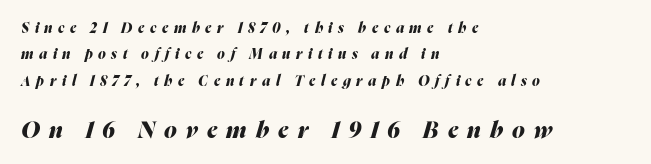
Descender tails drop into unmarked territory. The passage shown leans; its letterforms are oblique. The rendering anchors every line to the left-hand side. Stroke thickness is high; the sample reads as a true bold. Visually, the bottom section dominates because its glyphs are scaled up. The face used here is rendered with a markedly widened letterfit.
